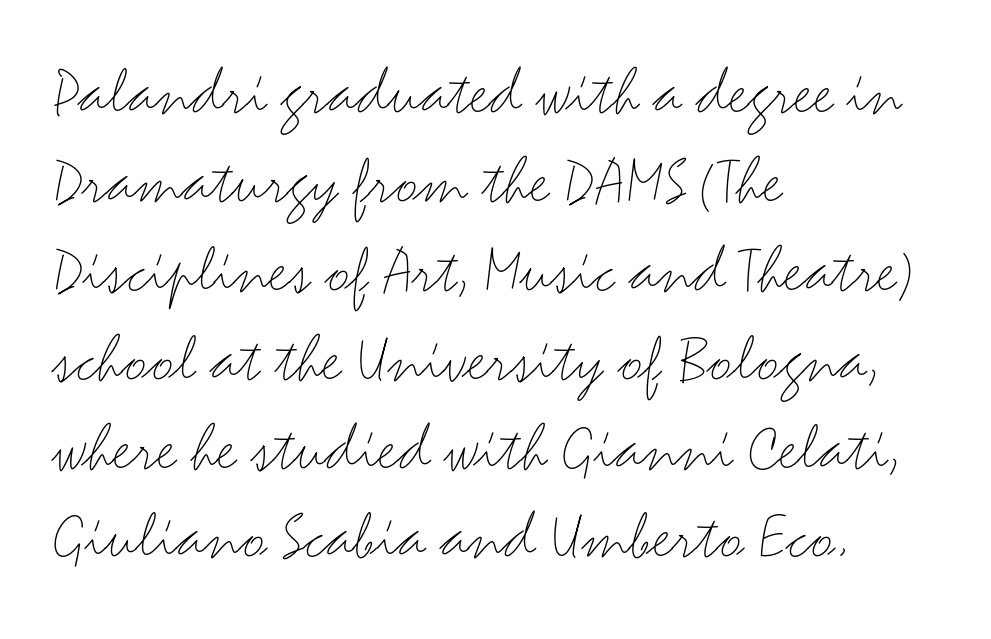
{"serif": "no", "bold": "no", "weight": "light", "width": "wide", "stroke_contrast": "medium", "x_height": "small", "monospaced": "no", "underline": "no", "align": "left", "line_spacing": "normal", "line_spacing_ratio": 1.27, "letter_spacing": "normal", "letter_spacing_em": 0.0, "glyph_px": 70}
